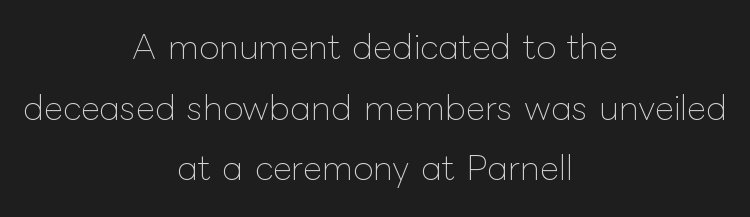
The image shows 33 px thin type, upright; set centered, line spacing 1.84x, normal letter spacing, not underlined; low stroke contrast and a medium x-height.
